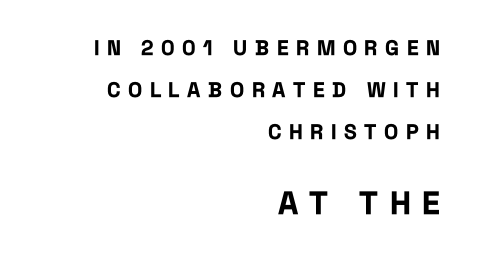
The image shows 32 px bold, condensed sans-serif type, upright; set right-aligned, loose line spacing (1.99x), unusually wide letter spacing (+0.36 em), not underlined; the second (bottom) block is 1.52x larger; low stroke contrast and a large x-height.
